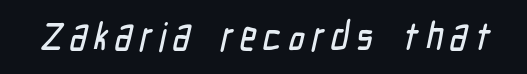
{"serif": "no", "width": "condensed", "stroke_contrast": "low", "x_height": "medium", "monospaced": "no", "underline": "no", "glyph_px": 40}
